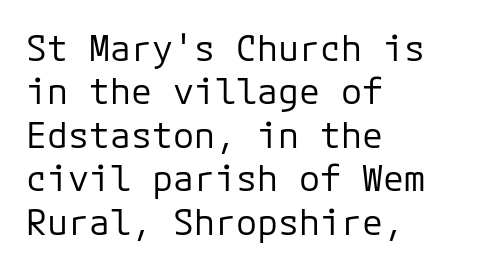
Q: Is the text bold? A: No.
Q: Is the text italic (slanted)? A: No, it is upright.
Q: Is the typeface a serif or a sans-serif typeface? A: Sans-serif.
Q: Is the text underlined? A: No.
Q: How is the paragraph aligned? A: Left-aligned.
Q: Is the spacing between letters normal or unusually wide? A: Normal.
Q: Width (condensed, normal, or wide)? A: Normal.
Q: Stroke contrast? A: Low.
Q: x-height? A: Medium.
